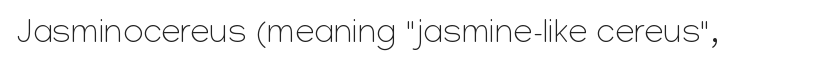
Q: Is the text bold? A: No.
Q: Is the text italic (slanted)? A: No, it is upright.
Q: Is the typeface a serif or a sans-serif typeface? A: Sans-serif.
Q: Is the text underlined? A: No.
Q: Is the spacing between letters normal or unusually wide? A: Normal.
Q: Width (condensed, normal, or wide)? A: Normal.
Q: Stroke contrast? A: Low.
Q: x-height? A: Medium.
Q: Monospaced? A: No.
